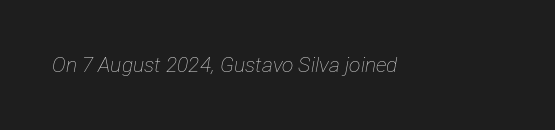
The image shows 21 px text type, italic (leaning right); set normal letter spacing, not underlined.
